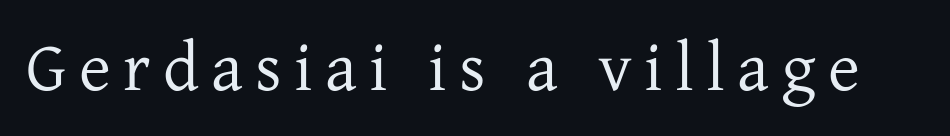
Nothing heavy about these letters — not bold at all. This rendering features lettering with no underline. Looks like regular typesetting: each glyph gets only the width it needs. Regarding serifs, this sample has them. The letters stand upright; this is a roman face.
